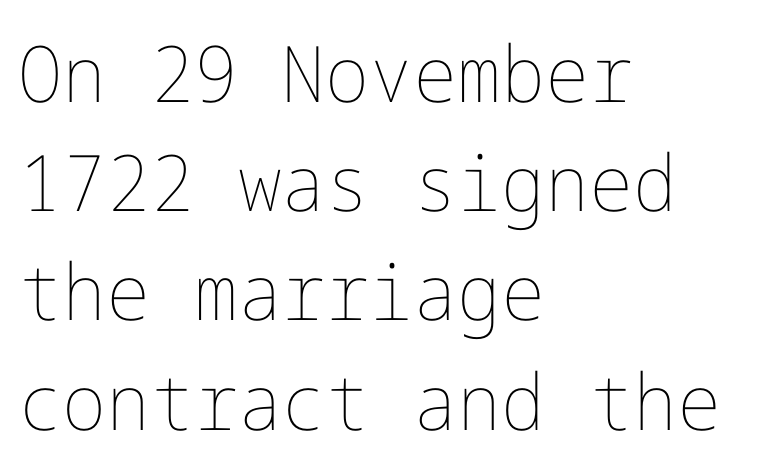
{"italic": "no", "bold": "no", "weight": "thin", "width": "normal", "stroke_contrast": "low", "x_height": "medium", "underline": "no", "align": "left", "line_spacing": "normal", "line_spacing_ratio": 1.4, "letter_spacing": "normal", "letter_spacing_em": 0.0, "glyph_px": 78}
